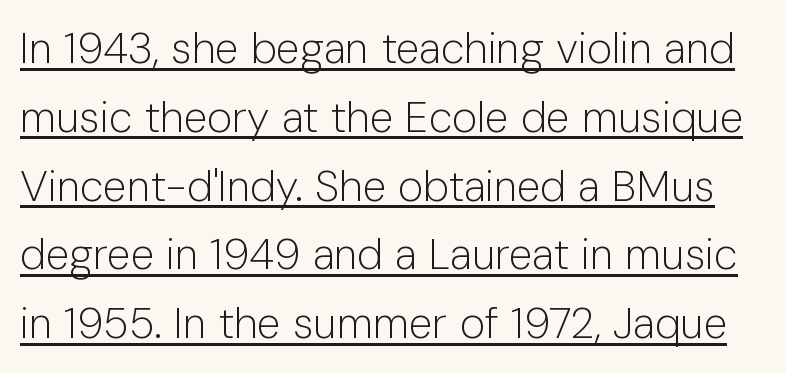
{"serif": "no", "italic": "no", "bold": "no", "weight": "light", "width": "normal", "stroke_contrast": "low", "x_height": "medium", "monospaced": "no", "underline": "yes", "line_spacing": "normal", "line_spacing_ratio": 1.6, "letter_spacing": "normal", "letter_spacing_em": 0.0, "glyph_px": 43}
